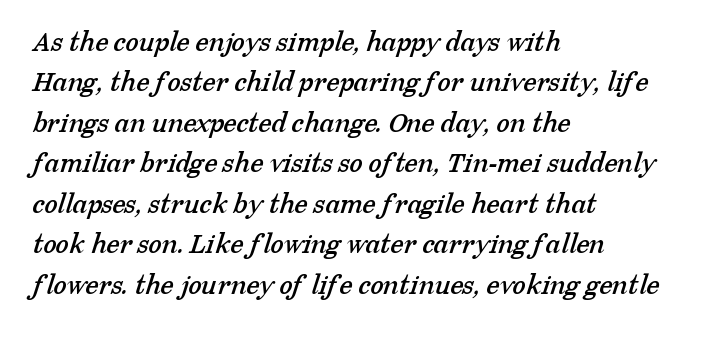
Note the varied advance widths — an 'i' is clearly narrower than an 'm'. Summary of vertical rhythm: regular, with standard interline spacing. The specimen omits any rule beneath the text block's lines. The compositor pushed each line to the left boundary. Letterform terminals end in serifs throughout the passage. Look at the tracking — it's just the regular setting, nothing added.
